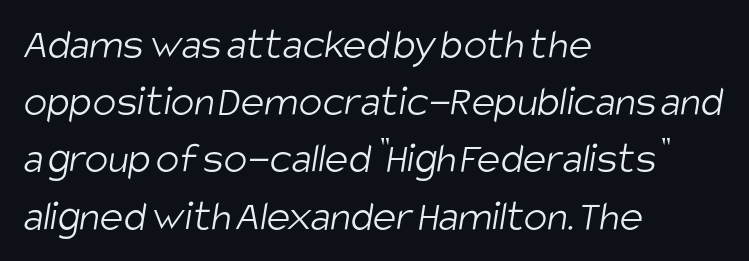
The image shows 44 px light, condensed sans-serif type; set left-aligned, normal line spacing (1.3x), normal letter spacing, not underlined; low stroke contrast and a large x-height.
